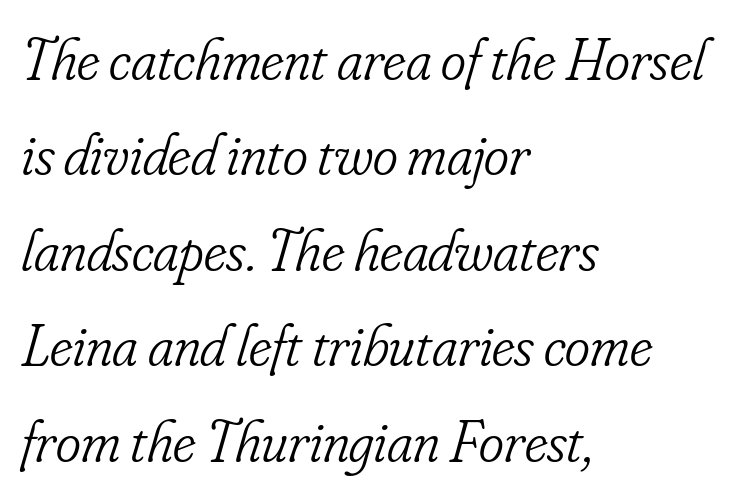
The image shows 60 px light, condensed serif type, italic (leaning right); set left-aligned, normal line spacing (1.59x), normal letter spacing, not underlined; low stroke contrast and a small x-height.
